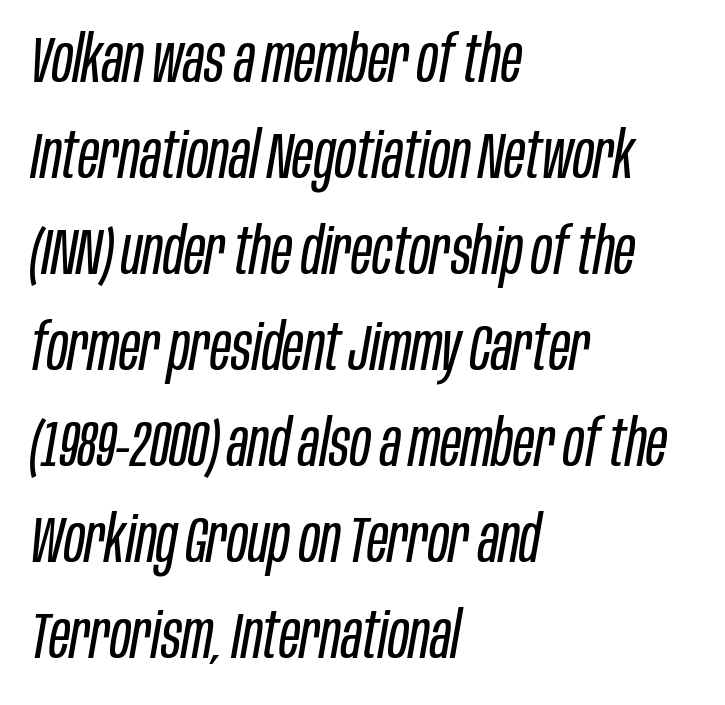
The image shows 64 px regular-weight, condensed type, italic (leaning right); set left-aligned, normal line spacing (1.5x), normal letter spacing, not underlined; low stroke contrast and a large x-height.
